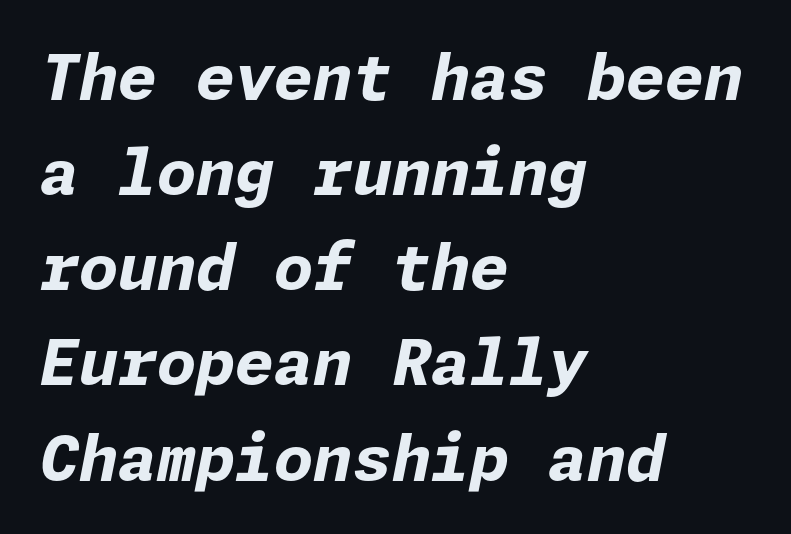
The typesetter chose a ragged-right arrangement here. Notice how thick the strokes are: this is what a full bold looks like. Inter-character spacing is left at the font's built-in metrics. It's the slanting kind of type.
